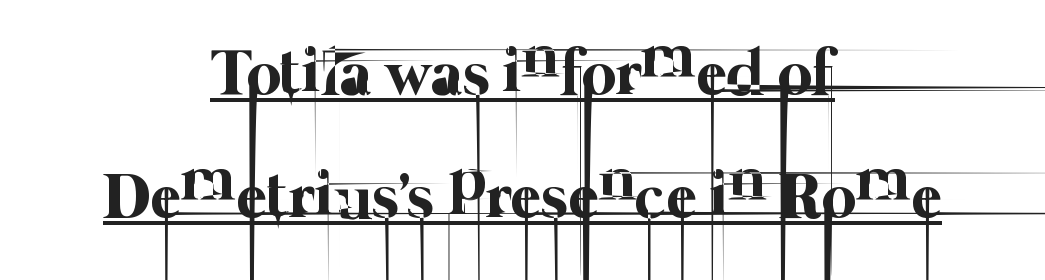
Q: Is the text bold? A: No.
Q: Is the text underlined? A: Yes.
Q: How is the paragraph aligned? A: Centered.
Q: Is the spacing between letters normal or unusually wide? A: Normal.
Q: Width (condensed, normal, or wide)? A: Normal.
Q: Stroke contrast? A: Low.
Q: x-height? A: Medium.
Q: Monospaced? A: No.
